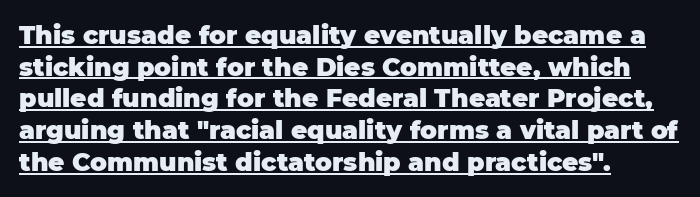
{"italic": "no", "bold": "yes", "underline": "yes", "align": "left", "line_spacing": "normal", "line_spacing_ratio": 1.27, "letter_spacing": "normal", "letter_spacing_em": 0.0, "glyph_px": 25}
